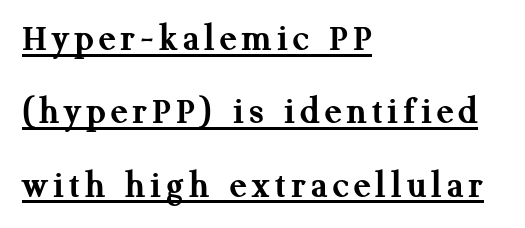
Q: Is the text bold? A: Yes.
Q: Is the text italic (slanted)? A: No, it is upright.
Q: Is the typeface a serif or a sans-serif typeface? A: Serif.
Q: Is the text underlined? A: Yes.
Q: How is the paragraph aligned? A: Left-aligned.
Q: Width (condensed, normal, or wide)? A: Normal.
Q: Stroke contrast? A: Medium.
Q: x-height? A: Medium.
Q: Monospaced? A: No.
